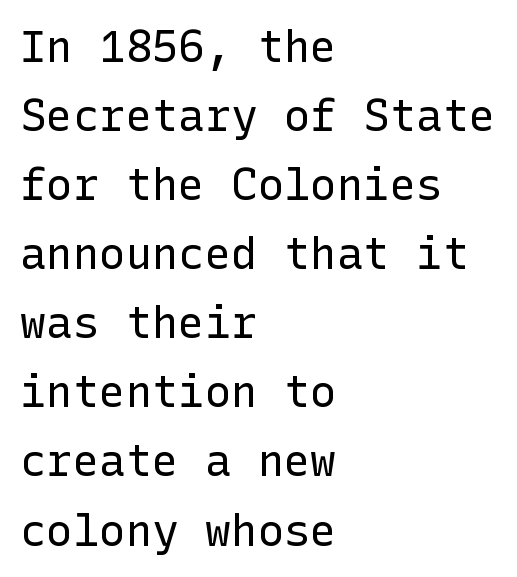
All the whitespace from short lines collects on the right. The letters carry no serifs — their stems end cleanly without finishing strokes. Is this a heavy cut? Hardly; it is regular or lighter. The passage shown has conventional tracking throughout.
